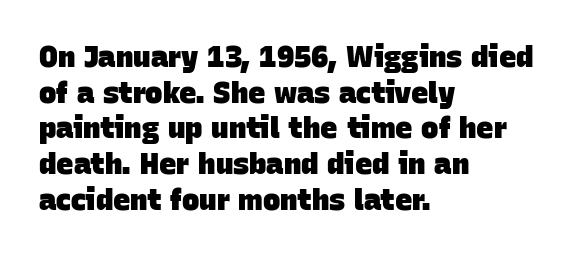
Set as a true bold cut, around the 700 mark. The tracking reads as untouched default to a designer's eye. Line starts are locked; line ends wander. The passage shown is typed in a proportional face where columns would drift.
